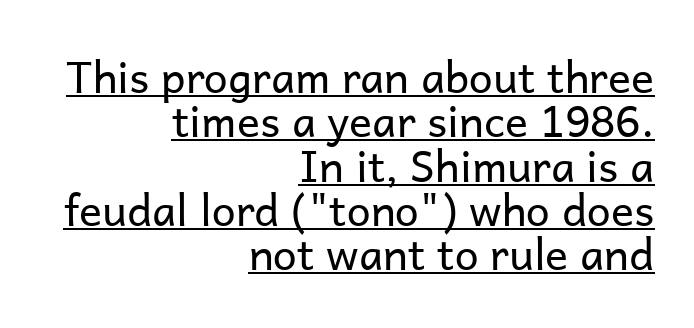
Q: Is the text bold? A: No.
Q: Is the text italic (slanted)? A: No, it is upright.
Q: Is the typeface a serif or a sans-serif typeface? A: Sans-serif.
Q: Is the text underlined? A: Yes.
Q: How is the paragraph aligned? A: Right-aligned.
Q: Is the spacing between letters normal or unusually wide? A: Normal.
Q: Is the spacing between lines tight, normal or loose? A: Tight.
Q: Width (condensed, normal, or wide)? A: Normal.
Q: Stroke contrast? A: Low.
Q: x-height? A: Medium.
Q: Monospaced? A: No.
